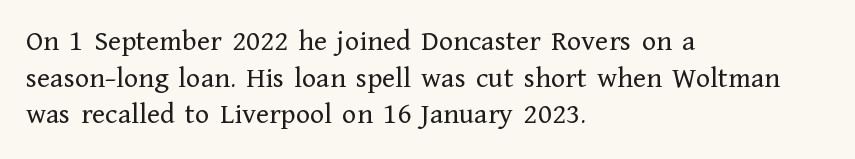
The image shows 30 px regular-weight serif type, upright; set left-aligned, line spacing 1.22x, normal letter spacing, not underlined; low stroke contrast and a medium x-height.
